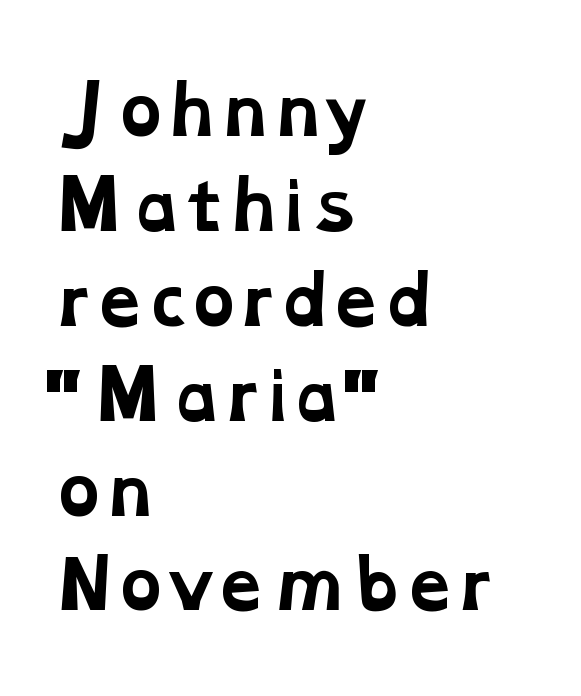
{"serif": "yes", "bold": "yes", "weight": "bold", "width": "wide", "stroke_contrast": "low", "x_height": "medium", "monospaced": "no", "underline": "no", "align": "left", "line_spacing": "normal", "line_spacing_ratio": 1.46, "letter_spacing": "normal", "letter_spacing_em": 0.0, "glyph_px": 65}
